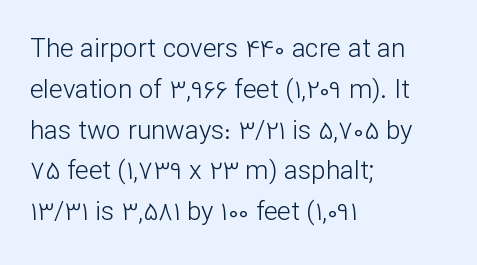
The gap between lines stays unmarked. No extra tracking has been applied to these lines. Does the leading feel generous? No, just average. Short and long lines alike share a common starting point at left.
